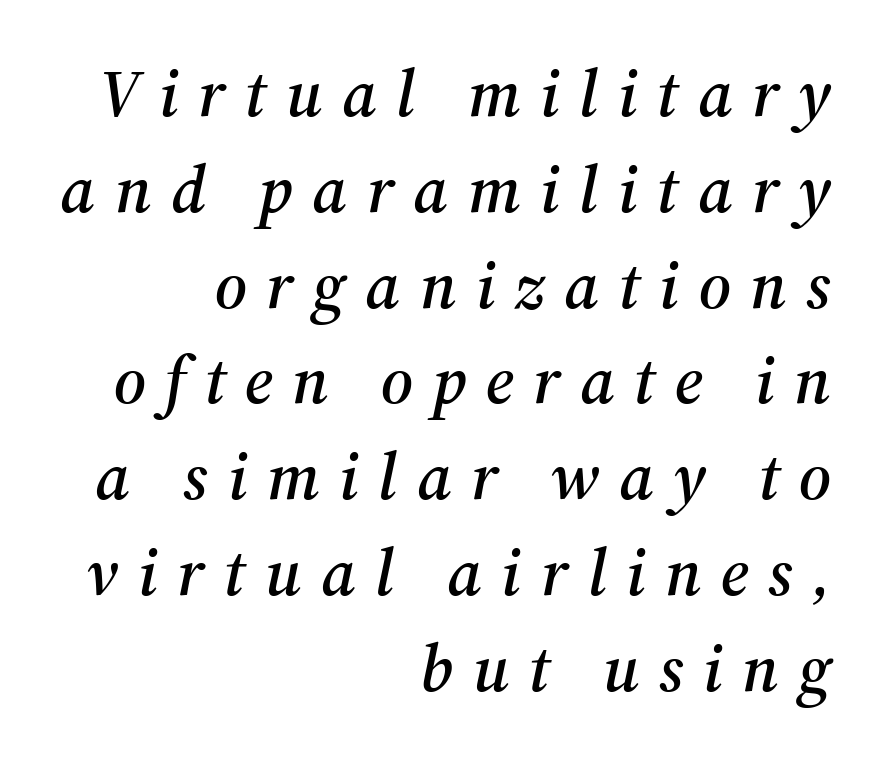
The image shows 67 px serif type, italic (leaning right); set right-aligned, normal line spacing (1.43x), unusually wide letter spacing (+0.29 em), not underlined; medium stroke contrast and a medium x-height.
